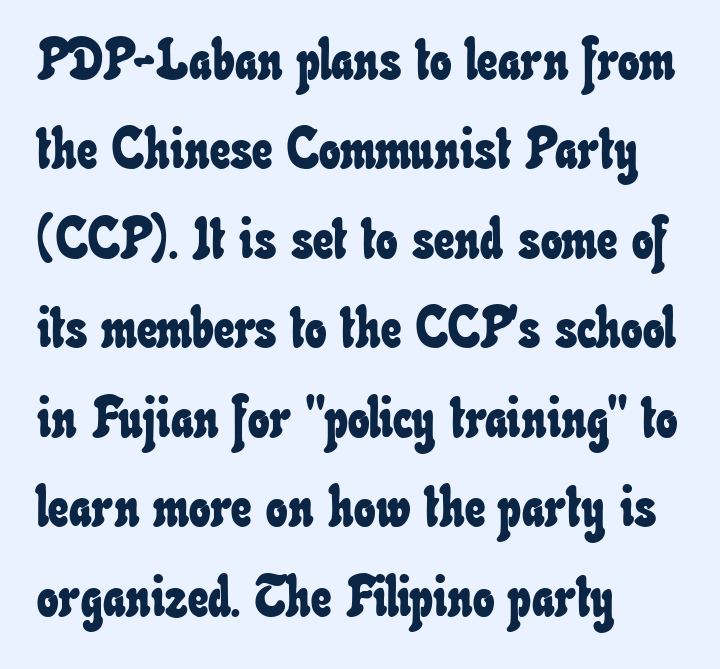
The image shows 57 px condensed type; set left-aligned, normal line spacing (1.57x), normal letter spacing, not underlined; low stroke contrast and a small x-height.
